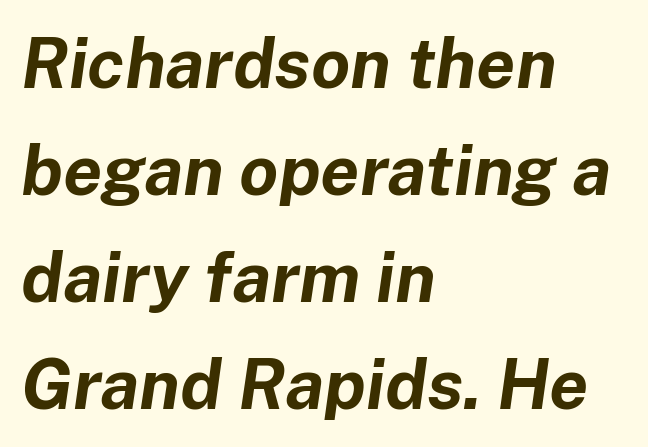
{"italic": "yes", "lean": "right", "slant_degrees": 8, "bold": "yes", "weight": "bold", "width": "normal", "stroke_contrast": "low", "x_height": "medium", "monospaced": "no", "underline": "no", "align": "left", "line_spacing": "normal", "line_spacing_ratio": 1.53, "letter_spacing": "normal", "letter_spacing_em": 0.0, "glyph_px": 70}
